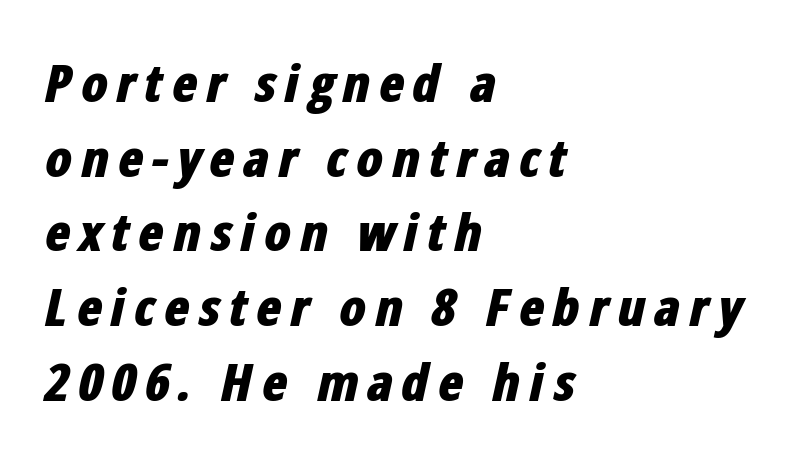
Q: Is the text bold? A: Yes.
Q: Is the text italic (slanted)? A: Yes, it leans right by about 12 degrees.
Q: Is the text underlined? A: No.
Q: How is the paragraph aligned? A: Left-aligned.
Q: Is the spacing between lines tight, normal or loose? A: Normal.
Q: Width (condensed, normal, or wide)? A: Condensed.
Q: Stroke contrast? A: Low.
Q: x-height? A: Medium.
Q: Monospaced? A: No.
